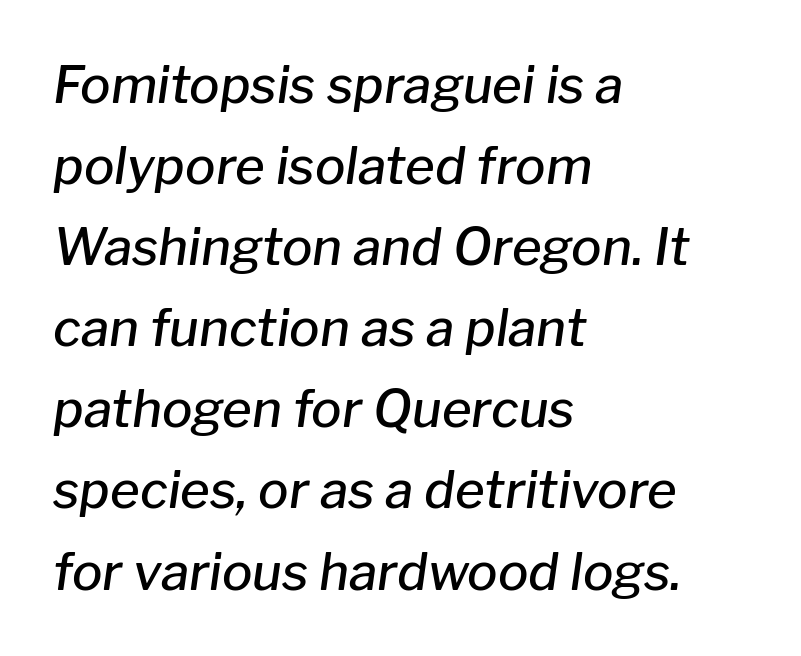
{"italic": "yes", "lean": "right", "slant_degrees": 8, "bold": "semi", "weight": "semibold", "width": "normal", "stroke_contrast": "low", "x_height": "medium", "monospaced": "no", "underline": "no", "align": "left", "line_spacing": "normal", "line_spacing_ratio": 1.59, "letter_spacing": "normal", "letter_spacing_em": 0.0, "glyph_px": 51}
